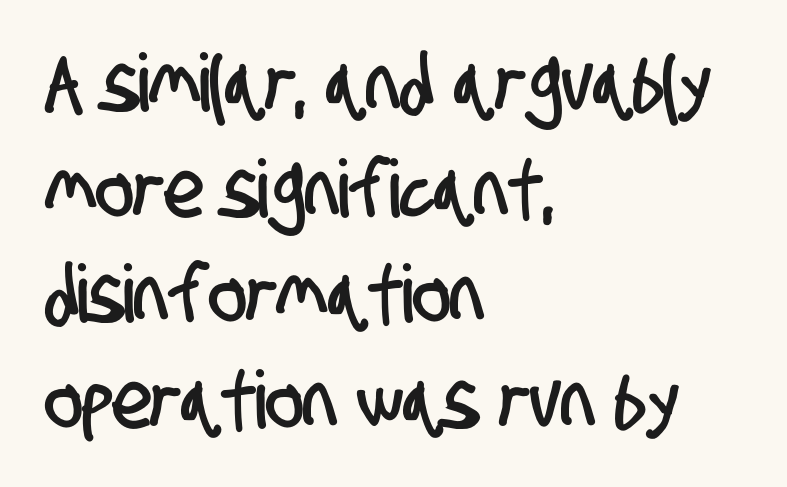
Regarding leading, the lines here are spaced in the standard way. There is no visible air inserted between adjacent glyphs. Note the varied advance widths — an 'i' is clearly narrower than an 'm'. The specimen omits any rule beneath the text block's lines.
